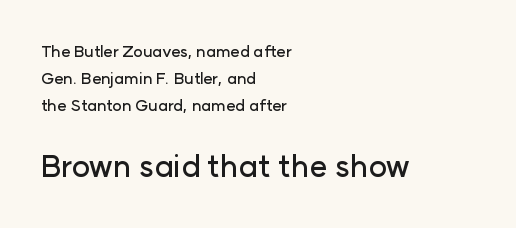
Q: Is the text italic (slanted)? A: No, it is upright.
Q: Is the typeface a serif or a sans-serif typeface? A: Sans-serif.
Q: Is the text underlined? A: No.
Q: How is the paragraph aligned? A: Left-aligned.
Q: Is the spacing between letters normal or unusually wide? A: Normal.
Q: Is the spacing between lines tight, normal or loose? A: Normal.
Q: Which block of text is set in a larger size, the first (top) or the second (bottom)? A: The second (bottom) one.
Q: Width (condensed, normal, or wide)? A: Normal.
Q: Stroke contrast? A: Low.
Q: x-height? A: Medium.
Q: Monospaced? A: No.
